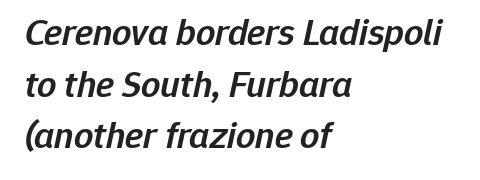
The glyphs look as if they've been sheared to an angle. Summary of vertical rhythm: regular, with standard interline spacing. I'd describe the lettering as semibold — firm but not a full bold. The line texture is even and compact thanks to regular tracking.
